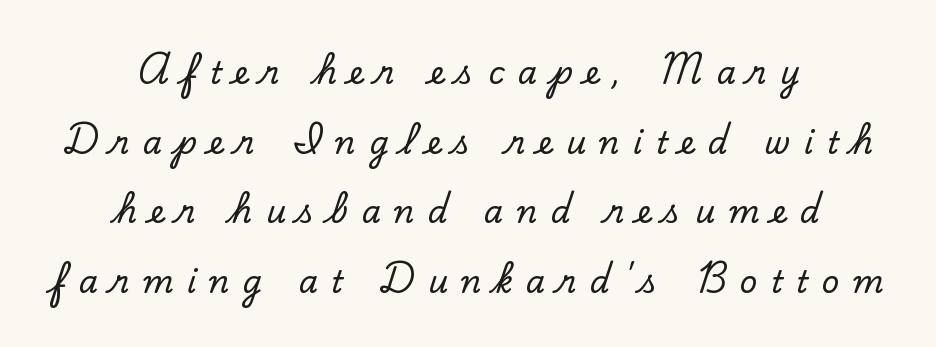
The image shows 31 px serif type; set centered, loose line spacing (2.25x), unusually wide letter spacing (+0.43 em), not underlined; low stroke contrast and a small x-height.
